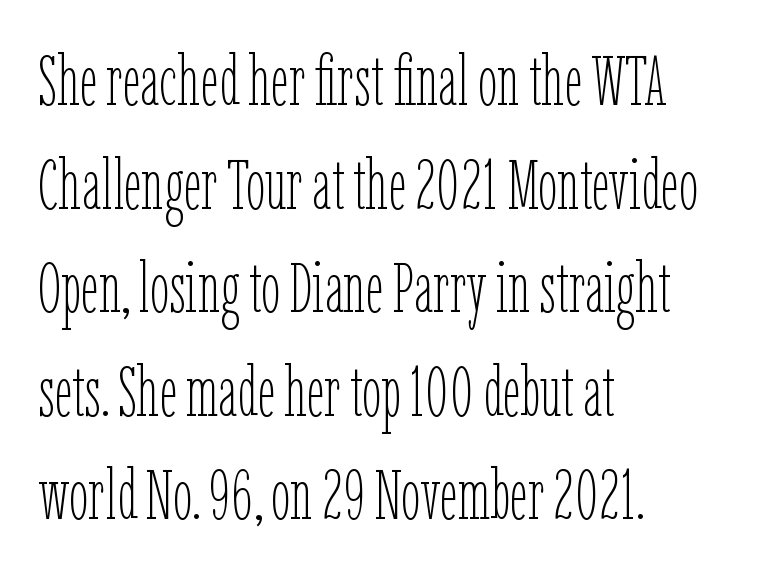
The image shows 70 px thin, condensed type, upright; set left-aligned, normal line spacing (1.48x), normal letter spacing, not underlined; low stroke contrast and a medium x-height.
